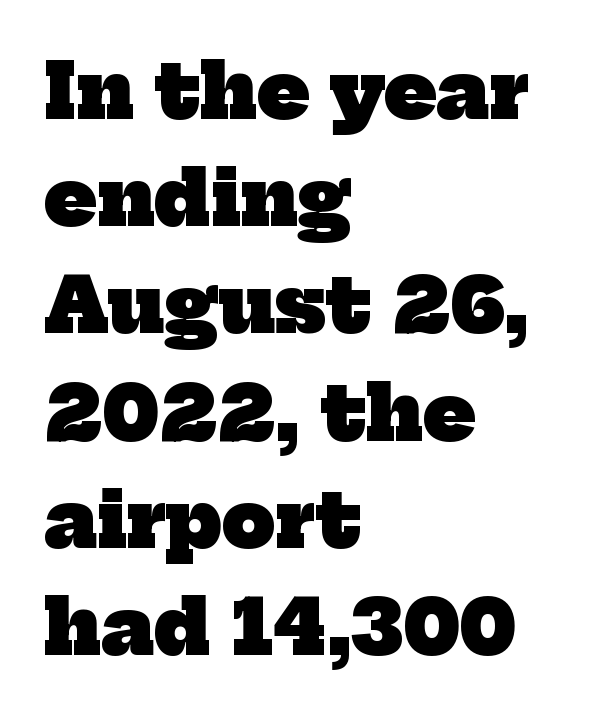
Q: Is the text bold? A: Yes.
Q: Is the typeface a serif or a sans-serif typeface? A: Serif.
Q: Is the text underlined? A: No.
Q: How is the paragraph aligned? A: Left-aligned.
Q: Is the spacing between letters normal or unusually wide? A: Normal.
Q: Is the spacing between lines tight, normal or loose? A: Normal.
Q: Width (condensed, normal, or wide)? A: Normal.
Q: Stroke contrast? A: Low.
Q: x-height? A: Medium.
Q: Monospaced? A: No.
